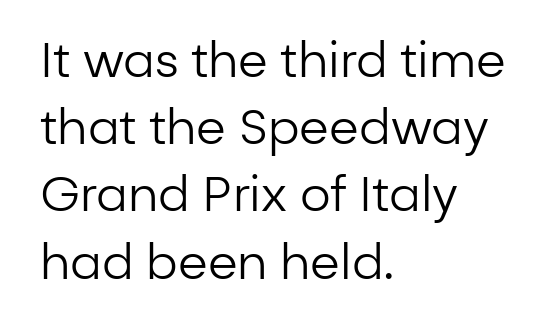
Q: Is the text bold? A: No.
Q: Is the text italic (slanted)? A: No, it is upright.
Q: Is the typeface a serif or a sans-serif typeface? A: Sans-serif.
Q: Is the text underlined? A: No.
Q: How is the paragraph aligned? A: Left-aligned.
Q: Is the spacing between letters normal or unusually wide? A: Normal.
Q: Is the spacing between lines tight, normal or loose? A: Normal.
Q: Width (condensed, normal, or wide)? A: Normal.
Q: Stroke contrast? A: Low.
Q: x-height? A: Medium.
Q: Monospaced? A: No.
